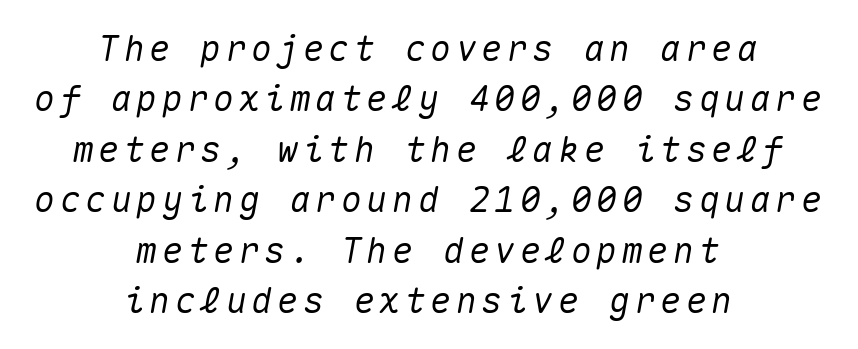
A typesetter would call this monospace, since all characters share one set width. Slant detected: the letters are inclined. Every row of glyphs is offset so its center matches the block's center. The baseline area is clear.
